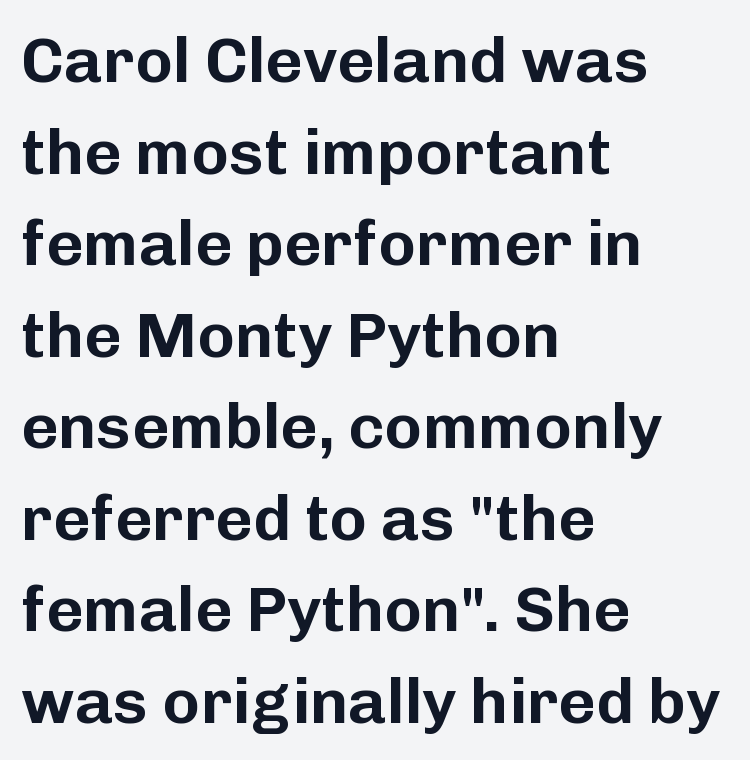
The image shows 64 px sans-serif type, upright; set left-aligned, normal line spacing (1.43x), normal letter spacing, not underlined; low stroke contrast and a medium x-height.
